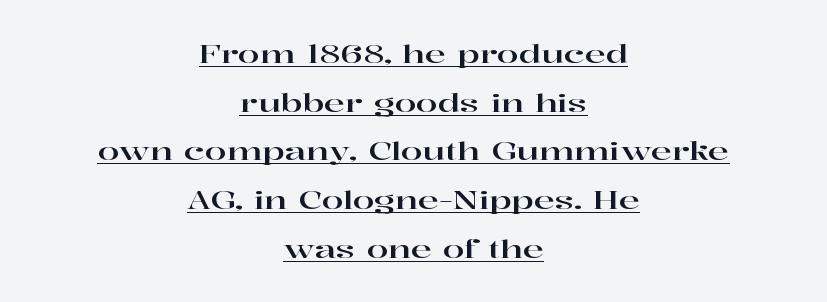
Q: Is the text italic (slanted)? A: No, it is upright.
Q: Is the text underlined? A: Yes.
Q: How is the paragraph aligned? A: Centered.
Q: Is the spacing between letters normal or unusually wide? A: Normal.
Q: Is the spacing between lines tight, normal or loose? A: Loose.
